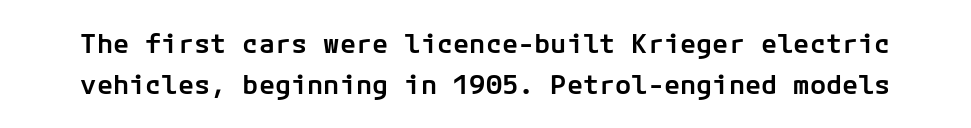
The area under the type is left untouched. How heavy is the stroke? Medium-heavy — a semibold, shy of bold. Whoever set this chose a conventional vertical rhythm. A typesetter would mark this as roman, not italic.
